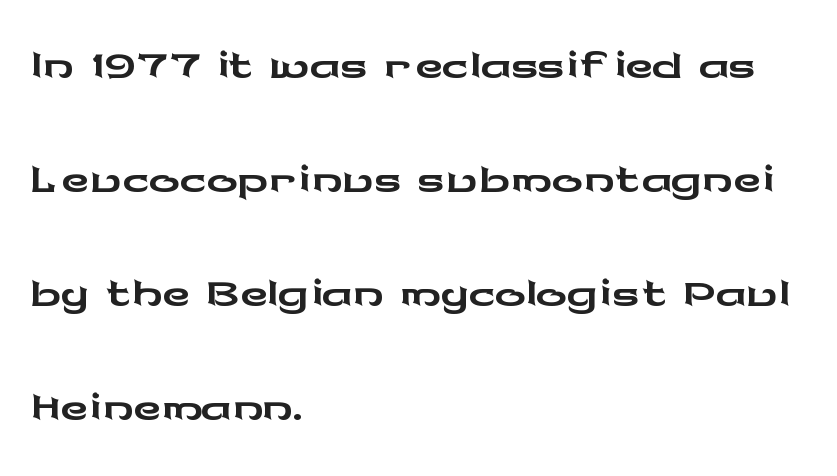
{"serif": "no", "italic": "no", "width": "wide", "stroke_contrast": "low", "x_height": "medium", "monospaced": "no", "underline": "no", "align": "left", "line_spacing": "normal", "line_spacing_ratio": 1.48, "letter_spacing": "normal", "letter_spacing_em": 0.0, "glyph_px": 77}
